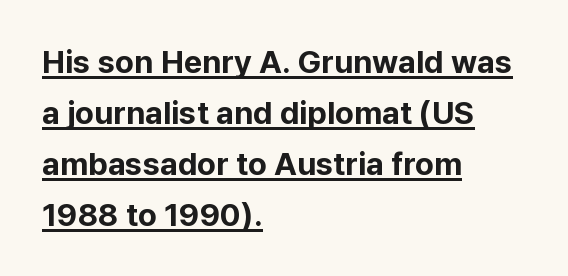
Beneath each row of characters lies a ruled line. Weight: bold. Caption: standard tracking, unaltered. Vertically, the passage feels balanced, rows spaced as you'd expect.
